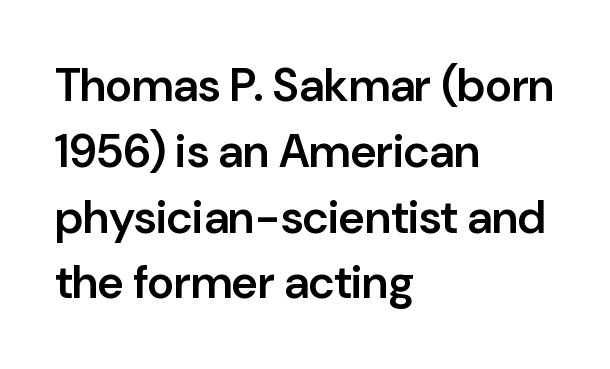
Every stem runs plumb, perpendicular to the baseline. No word sits above an underline. The rendering keeps characters at their native spacing. Stems and bowls a touch heavier than normal — semibold. Line beginnings align vertically; line endings do not.
